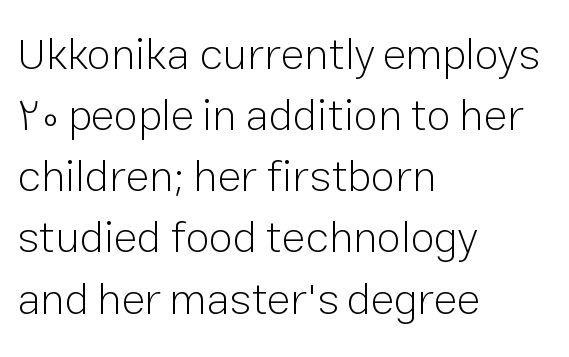
{"serif": "no", "italic": "no", "bold": "no", "weight": "light", "width": "normal", "stroke_contrast": "low", "x_height": "medium", "monospaced": "no", "underline": "no", "align": "left", "line_spacing": "normal", "line_spacing_ratio": 1.39, "letter_spacing": "normal", "letter_spacing_em": 0.0, "glyph_px": 44}
